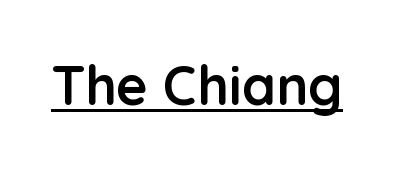
{"serif": "no", "italic": "no", "bold": "yes", "weight": "semibold", "width": "normal", "stroke_contrast": "low", "x_height": "medium", "monospaced": "no", "underline": "yes", "letter_spacing": "normal", "letter_spacing_em": 0.0, "glyph_px": 54}
